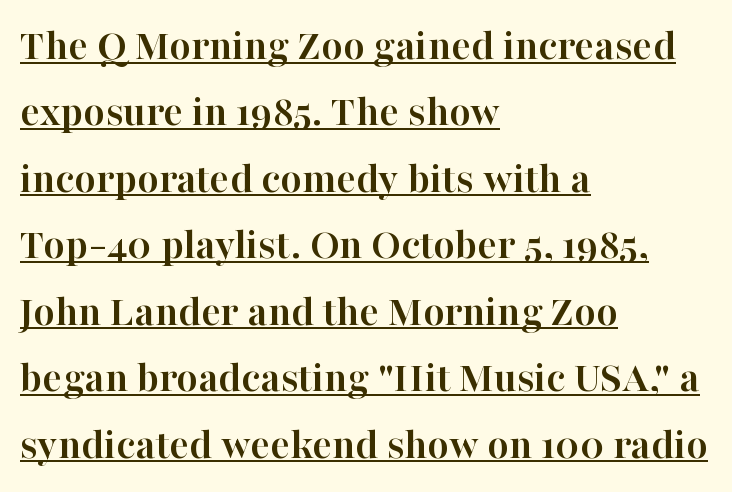
{"serif": "yes", "italic": "no", "bold": "yes", "weight": "semibold", "width": "normal", "stroke_contrast": "high", "x_height": "medium", "monospaced": "no", "underline": "yes", "align": "left", "line_spacing": "normal", "line_spacing_ratio": 1.51, "letter_spacing": "normal", "letter_spacing_em": 0.0, "glyph_px": 44}
